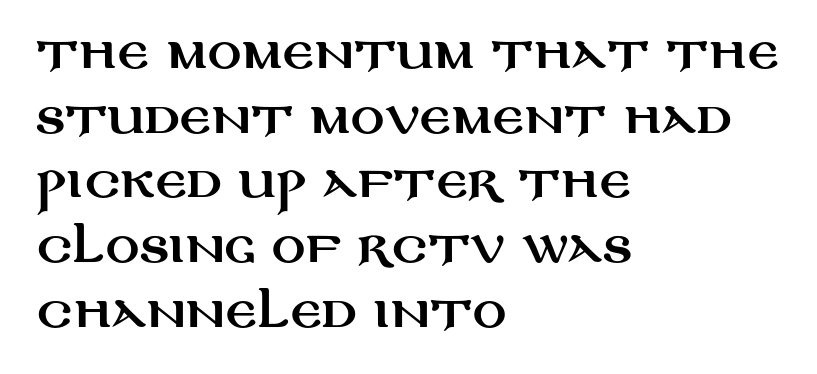
Q: Is the text italic (slanted)? A: No, it is upright.
Q: Is the typeface a serif or a sans-serif typeface? A: Sans-serif.
Q: Is the text underlined? A: No.
Q: How is the paragraph aligned? A: Left-aligned.
Q: Is the spacing between letters normal or unusually wide? A: Normal.
Q: Is the spacing between lines tight, normal or loose? A: Normal.
Q: Width (condensed, normal, or wide)? A: Wide.
Q: Stroke contrast? A: Medium.
Q: x-height? A: Large.
Q: Monospaced? A: No.
